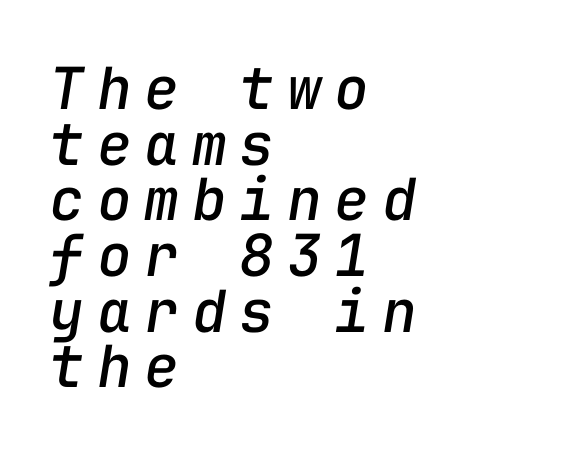
The image shows 58 px text type, italic (leaning right), monospaced; set left-aligned, tight line spacing (0.96x), unusually wide letter spacing (+0.22 em), not underlined; low stroke contrast and a medium x-height.
